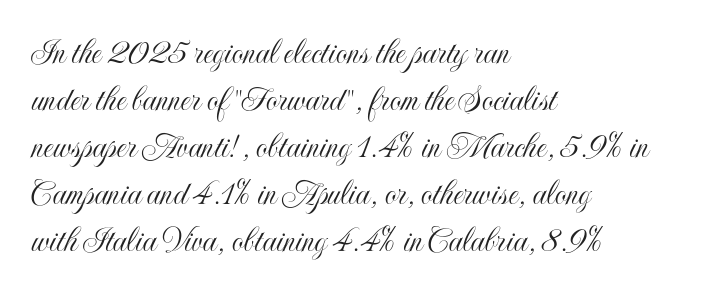
The image shows 37 px condensed type; set left-aligned, normal line spacing (1.27x), normal letter spacing, not underlined; a small x-height.
